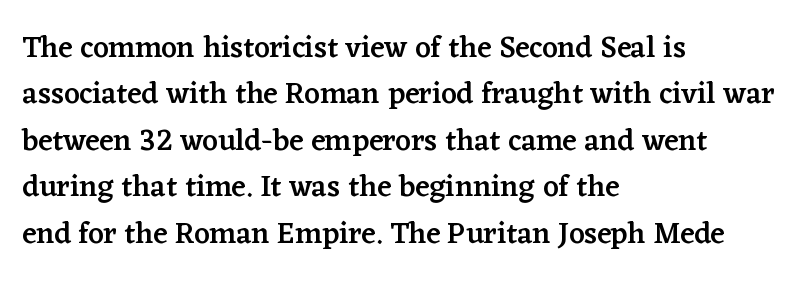
{"serif": "yes", "italic": "no", "bold": "semi", "weight": "semibold", "width": "normal", "stroke_contrast": "low", "x_height": "medium", "monospaced": "no", "underline": "no", "align": "left", "line_spacing": "normal", "line_spacing_ratio": 1.55, "letter_spacing": "normal", "letter_spacing_em": 0.0, "glyph_px": 30}
